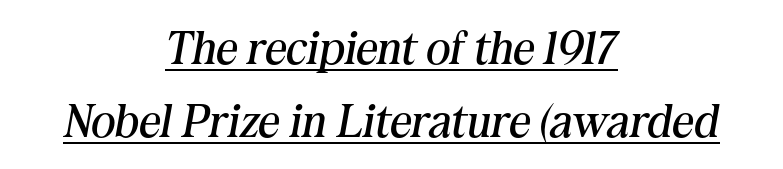
The image shows 47 px regular-weight serif type, italic (leaning right); set centered, normal line spacing (1.55x), normal letter spacing, underlined; medium stroke contrast and a medium x-height.
